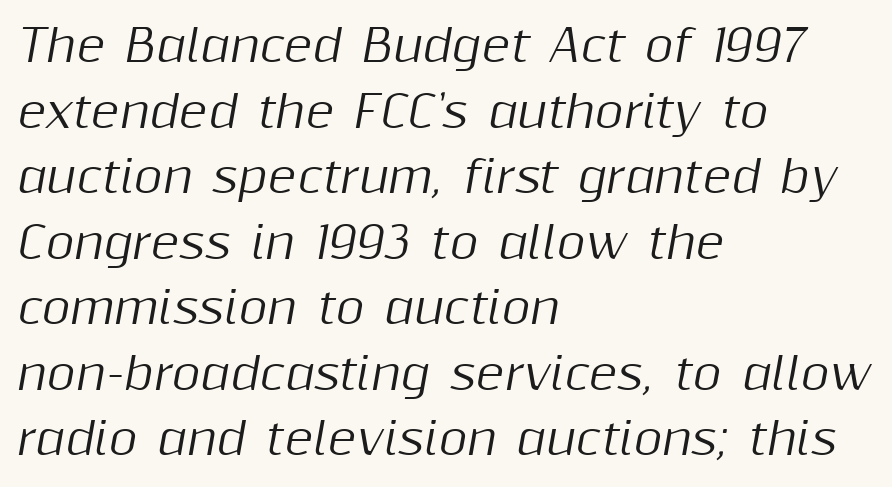
{"italic": "yes", "lean": "right", "slant_degrees": 10, "width": "normal", "stroke_contrast": "medium", "x_height": "medium", "monospaced": "no", "underline": "no", "align": "left", "line_spacing": "normal", "line_spacing_ratio": 1.49, "letter_spacing": "normal", "letter_spacing_em": 0.0, "glyph_px": 44}
